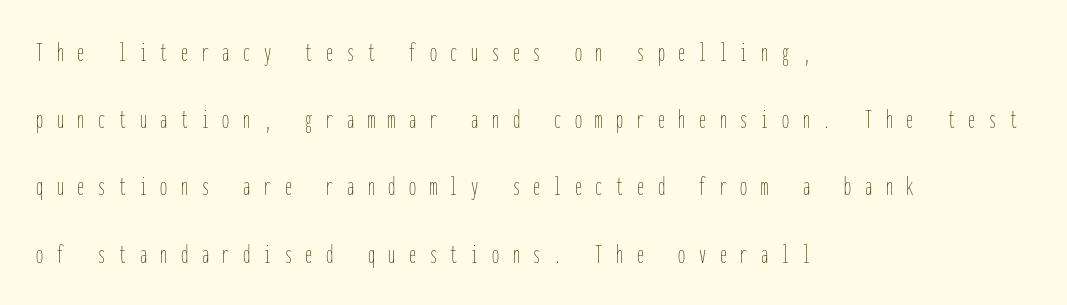
{"italic": "no", "bold": "no", "weight": "thin", "width": "condensed", "stroke_contrast": "low", "x_height": "medium", "monospaced": "yes", "underline": "no", "align": "left", "line_spacing": "loose", "line_spacing_ratio": 2.4, "letter_spacing": "wide", "letter_spacing_em": 0.49, "glyph_px": 28}
